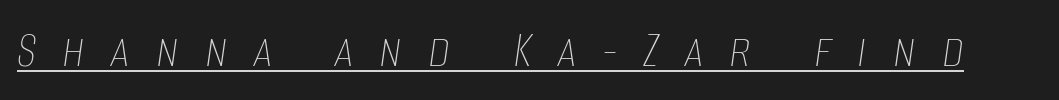
Q: Is the text bold? A: No.
Q: Is the text italic (slanted)? A: Yes, it leans right by about 8 degrees.
Q: Is the text underlined? A: Yes.
Q: Is the spacing between letters normal or unusually wide? A: Unusually wide.
Q: Width (condensed, normal, or wide)? A: Condensed.
Q: Stroke contrast? A: Low.
Q: x-height? A: Large.
Q: Monospaced? A: No.
